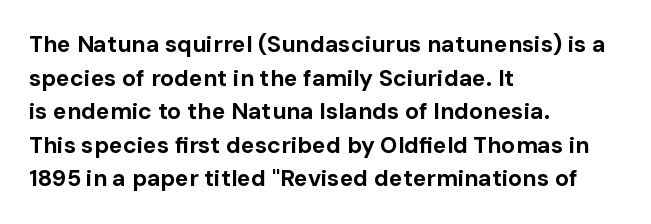
Each line starts at the same left margin while the right side varies. One glance says typical: line gaps are just what's usual. Nope, not italic — everything's standing straight. Plenty of ink on the page — the face is bold.
